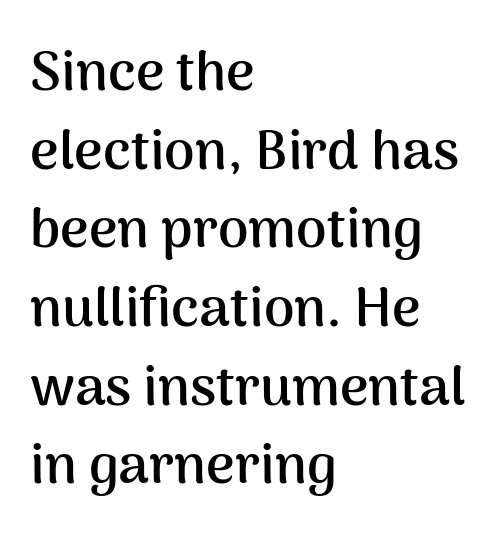
Q: Is the text bold? A: Yes.
Q: Is the text italic (slanted)? A: No, it is upright.
Q: Is the typeface a serif or a sans-serif typeface? A: Sans-serif.
Q: Is the text underlined? A: No.
Q: How is the paragraph aligned? A: Left-aligned.
Q: Is the spacing between letters normal or unusually wide? A: Normal.
Q: Is the spacing between lines tight, normal or loose? A: Normal.
Q: Width (condensed, normal, or wide)? A: Normal.
Q: Stroke contrast? A: Medium.
Q: x-height? A: Medium.
Q: Monospaced? A: No.
